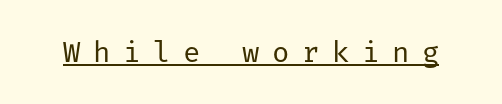
{"serif": "no", "italic": "no", "bold": "no", "weight": "regular", "width": "normal", "stroke_contrast": "low", "x_height": "medium", "underline": "yes", "letter_spacing": "wide", "letter_spacing_em": 0.43, "glyph_px": 29}
